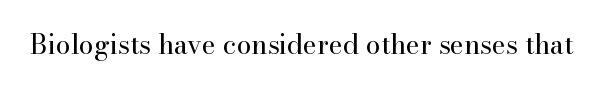
Has an underline been added? It has not. The type is set solid horizontally, with unmodified tracking. The characters are drawn with everyday or finer stroke widths. Every character sits straight up, as roman type does.
